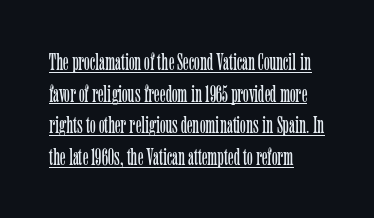
Q: Is the text bold? A: No.
Q: Is the text italic (slanted)? A: No, it is upright.
Q: Is the text underlined? A: Yes.
Q: How is the paragraph aligned? A: Left-aligned.
Q: Is the spacing between letters normal or unusually wide? A: Normal.
Q: Is the spacing between lines tight, normal or loose? A: Normal.
